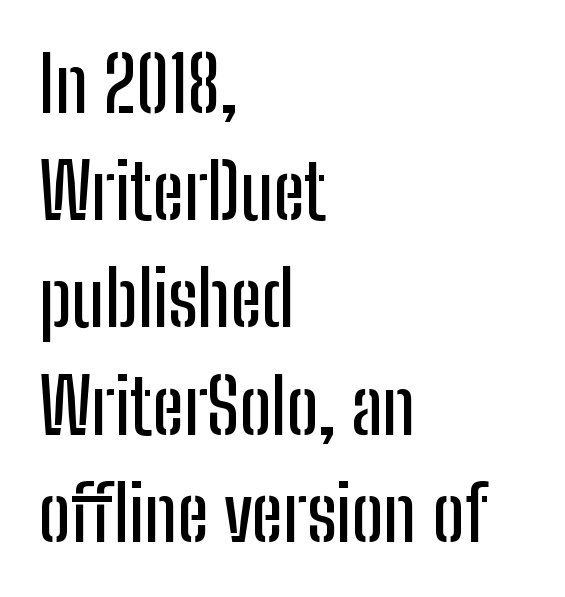
No extra tracking has been applied to these lines. The text block is weighted toward the left margin, trailing off unevenly rightward. The leading is moderate, giving the passage an even texture. Bare-footed words on every line. The letters carry no serifs — their stems end cleanly without finishing strokes. Every character sits straight up, as roman type does.
